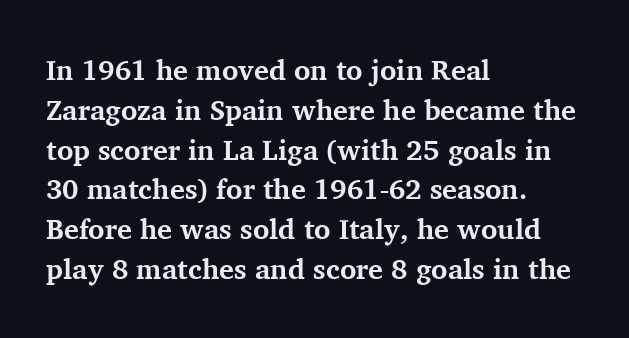
The image shows 28 px bold serif type, upright; set left-aligned, normal line spacing (1.42x), normal letter spacing, not underlined; medium stroke contrast and a medium x-height.
